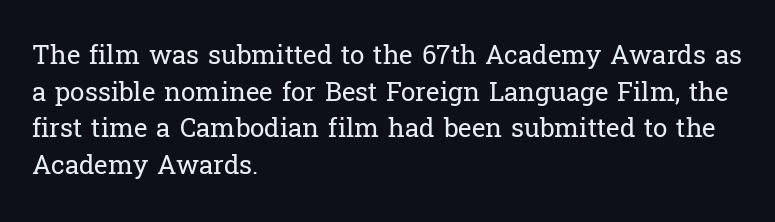
In CSS terms this would be text-align: left. The words here are not underlined. The font is comparable to plain body text, perhaps lighter. Every character sits straight up, as roman type does. The vertical gap from one line to the next is medium. Compared with typical body copy, the letter spacing here is the same.
